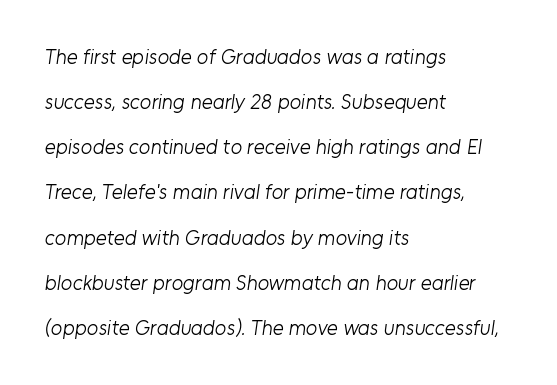
Q: Is the text bold? A: No.
Q: Is the text underlined? A: No.
Q: How is the paragraph aligned? A: Left-aligned.
Q: Is the spacing between letters normal or unusually wide? A: Normal.
Q: Is the spacing between lines tight, normal or loose? A: Loose.
